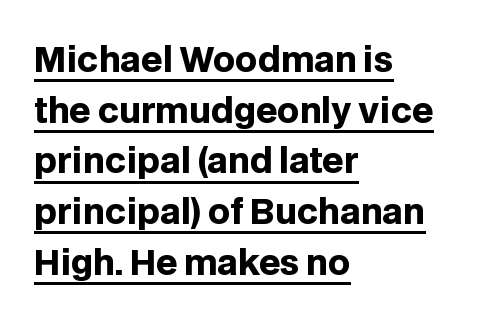
The lettering stays uniformly vertical, giving the passage a roman look. Layout note: lines flush left. Each letter's strokes conclude bluntly, with no projecting serifs. The space between consecutive lines is moderate.
